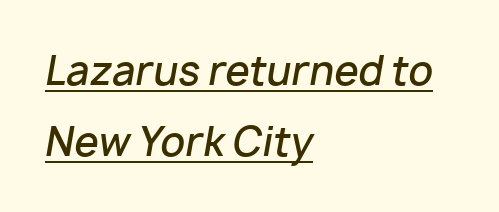
{"italic": "yes", "lean": "right", "slant_degrees": 10, "bold": "semi", "weight": "semibold", "width": "normal", "stroke_contrast": "low", "x_height": "medium", "monospaced": "no", "underline": "yes", "align": "left", "line_spacing_ratio": 1.82, "letter_spacing": "normal", "letter_spacing_em": 0.0, "glyph_px": 39}
